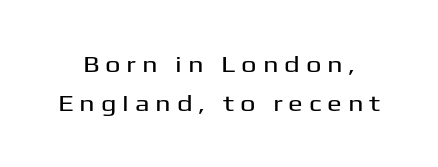
The image shows 22 px text type, upright; set line spacing 1.76x, unusually wide letter spacing (+0.26 em), not underlined.
